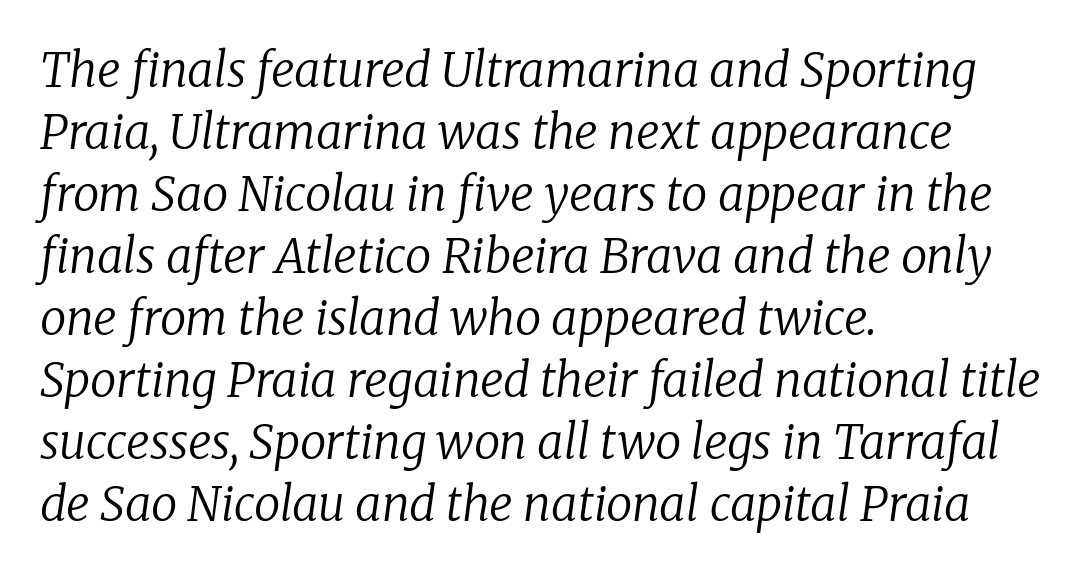
Compared with typical body copy, the letter spacing here is the same. Characters are canted at an angle relative to the baseline's perpendicular. Which margin do the lines hug? The left one — the right edge is uneven. The specimen omits any rule beneath the text block's lines. The face used here is proportionally spaced, like ordinary book or web type. Unlike a clean sans, this face finishes its strokes with serifs.
